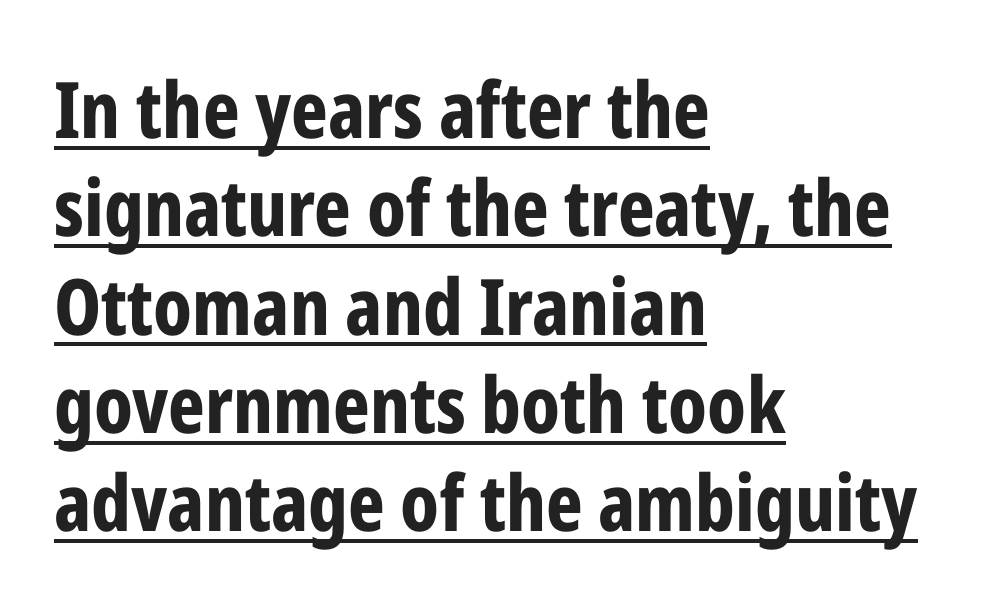
Q: Is the text bold? A: Yes.
Q: Is the text italic (slanted)? A: No, it is upright.
Q: Is the typeface a serif or a sans-serif typeface? A: Sans-serif.
Q: Is the text underlined? A: Yes.
Q: How is the paragraph aligned? A: Left-aligned.
Q: Is the spacing between letters normal or unusually wide? A: Normal.
Q: Is the spacing between lines tight, normal or loose? A: Normal.
Q: Width (condensed, normal, or wide)? A: Condensed.
Q: Stroke contrast? A: Low.
Q: x-height? A: Medium.
Q: Monospaced? A: No.
